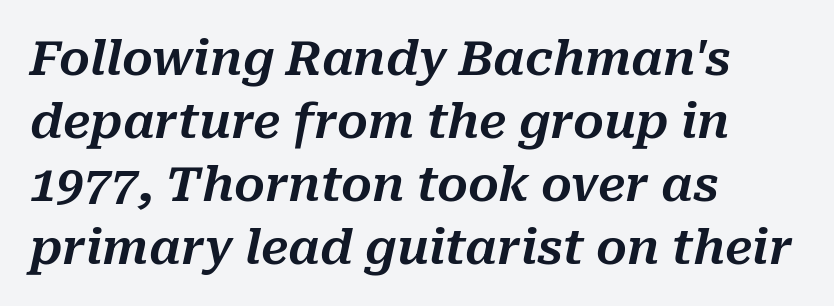
The image shows 48 px text type, italic (leaning right); set left-aligned, normal line spacing (1.31x), normal letter spacing, not underlined; medium stroke contrast and a medium x-height.
